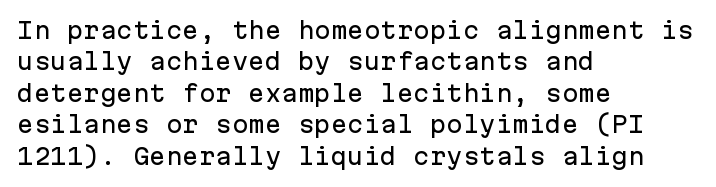
{"italic": "no", "underline": "no", "align": "left", "line_spacing": "normal", "line_spacing_ratio": 1.43, "letter_spacing": "normal", "letter_spacing_em": 0.0, "glyph_px": 22}
